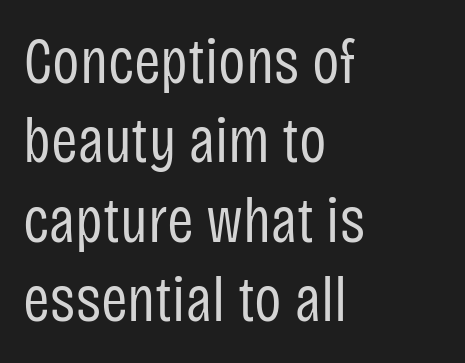
{"serif": "no", "italic": "no", "bold": "no", "weight": "regular", "width": "condensed", "stroke_contrast": "low", "x_height": "large", "monospaced": "no", "underline": "no", "align": "left", "line_spacing_ratio": 1.24, "letter_spacing": "normal", "letter_spacing_em": 0.0, "glyph_px": 64}
